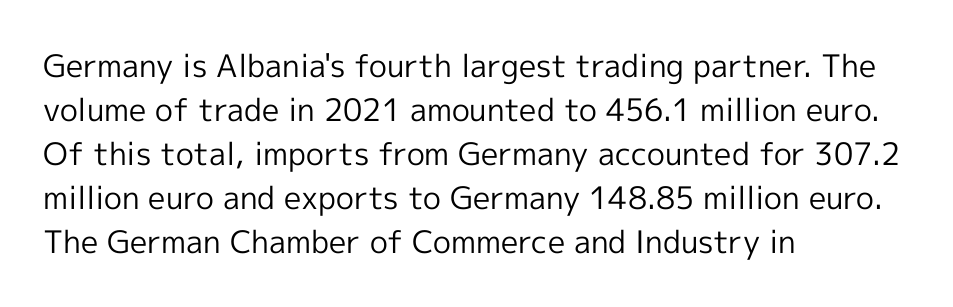
Q: Is the text bold? A: No.
Q: Is the text italic (slanted)? A: No, it is upright.
Q: Is the typeface a serif or a sans-serif typeface? A: Sans-serif.
Q: Is the text underlined? A: No.
Q: How is the paragraph aligned? A: Left-aligned.
Q: Is the spacing between letters normal or unusually wide? A: Normal.
Q: Is the spacing between lines tight, normal or loose? A: Normal.
Q: Width (condensed, normal, or wide)? A: Normal.
Q: x-height? A: Medium.
Q: Monospaced? A: No.
